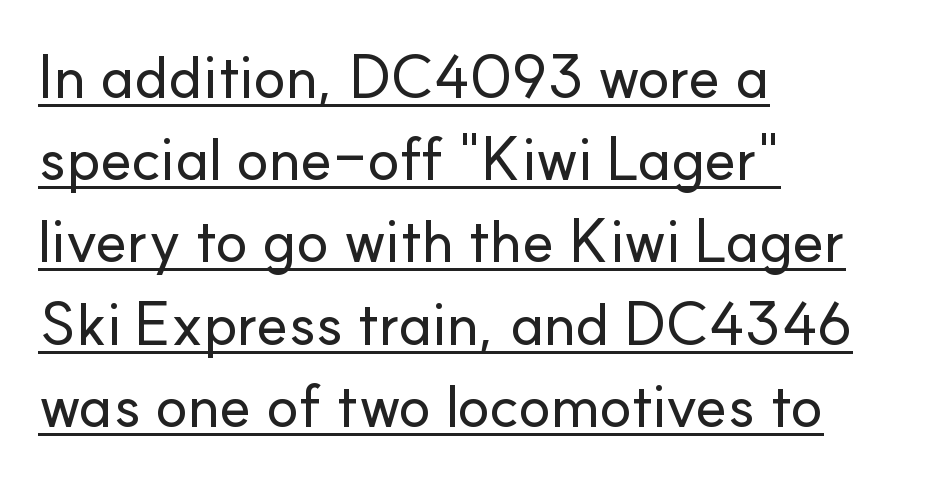
{"serif": "no", "italic": "no", "width": "normal", "stroke_contrast": "low", "x_height": "small", "monospaced": "no", "underline": "yes", "align": "left", "line_spacing": "normal", "line_spacing_ratio": 1.37, "letter_spacing": "normal", "letter_spacing_em": 0.0, "glyph_px": 60}
